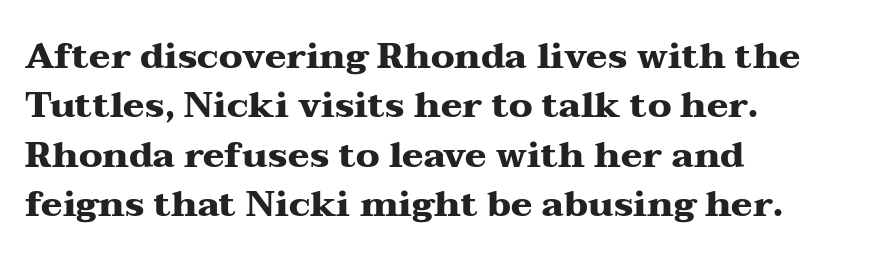
Standard letterfit; no display-style spreading of the glyphs. This sample uses a serif face. Only glyphs here, with clear space below each row. You could not count columns in this text — the font is proportionally spaced. Reading down the block, your eye returns to a fixed left position each line. Heavy-handed strokes throughout: this text is bold.
